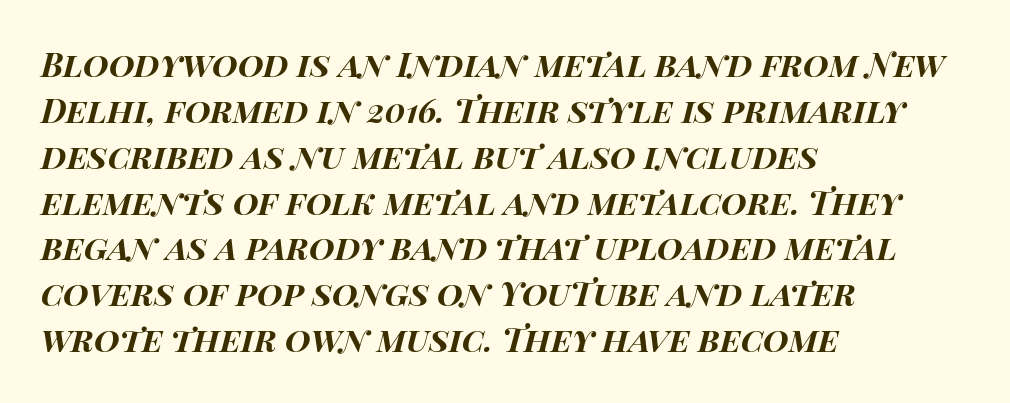
Q: Is the text bold? A: Yes.
Q: Is the text italic (slanted)? A: Yes, it leans right by about 14 degrees.
Q: Is the text underlined? A: No.
Q: How is the paragraph aligned? A: Left-aligned.
Q: Is the spacing between letters normal or unusually wide? A: Normal.
Q: Is the spacing between lines tight, normal or loose? A: Normal.
Q: Width (condensed, normal, or wide)? A: Wide.
Q: Stroke contrast? A: High.
Q: x-height? A: Large.
Q: Monospaced? A: No.
